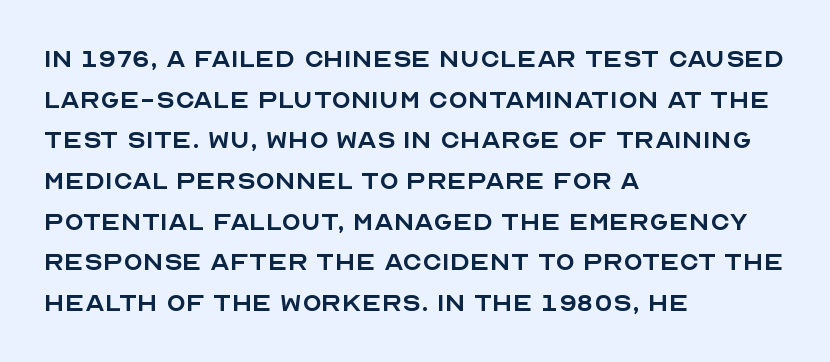
Q: Is the text bold? A: No.
Q: Is the text italic (slanted)? A: No, it is upright.
Q: Is the typeface a serif or a sans-serif typeface? A: Sans-serif.
Q: Is the text underlined? A: No.
Q: How is the paragraph aligned? A: Left-aligned.
Q: Is the spacing between letters normal or unusually wide? A: Normal.
Q: Is the spacing between lines tight, normal or loose? A: Normal.
Q: Width (condensed, normal, or wide)? A: Normal.
Q: x-height? A: Large.
Q: Monospaced? A: No.
